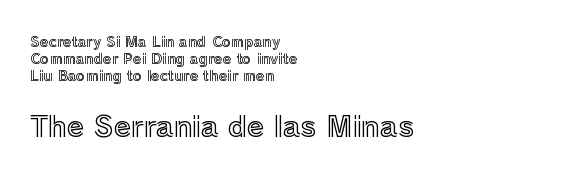
The image shows 28 px text type, upright; set left-aligned, line spacing 1.23x, normal letter spacing, not underlined; the second (bottom) block is 2.0x larger; a medium x-height.
